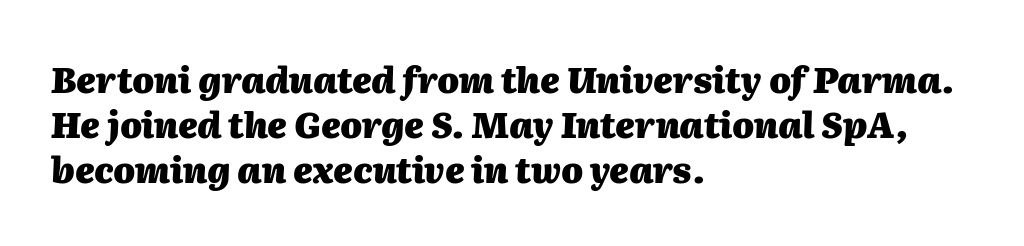
{"italic": "yes", "lean": "right", "slant_degrees": 2, "bold": "yes", "weight": "heavy", "width": "normal", "stroke_contrast": "medium", "x_height": "medium", "monospaced": "no", "underline": "no", "align": "left", "line_spacing": "normal", "line_spacing_ratio": 1.29, "letter_spacing": "normal", "letter_spacing_em": 0.0, "glyph_px": 35}
